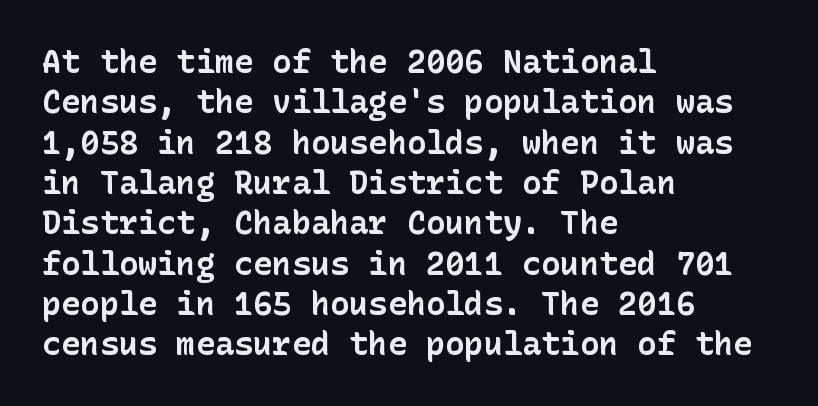
The image shows 32 px bold sans-serif type, upright; set left-aligned, normal line spacing (1.26x), normal letter spacing, not underlined; low stroke contrast and a medium x-height.
